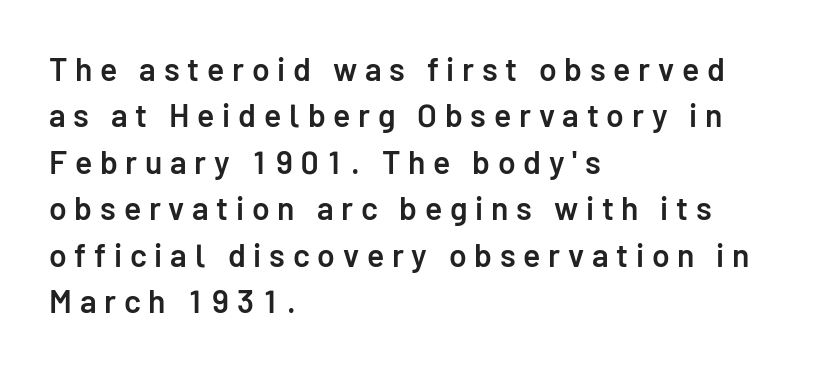
The image shows 32 px semibold sans-serif type, upright; set left-aligned, normal line spacing (1.45x), unusually wide letter spacing (+0.24 em), not underlined; low stroke contrast and a medium x-height.
